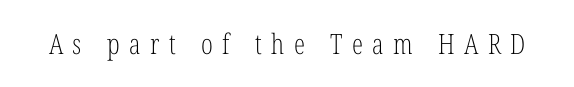
Words appear elongated and porous because spacing is wide. Serif or sans? Serif — the stroke terminals have little feet. Is this a fixed-width face? No — the glyphs have proportional, varying widths. A roman cut, with each character standing at attention. The typesetting does not lean heavy: it is not bold.
